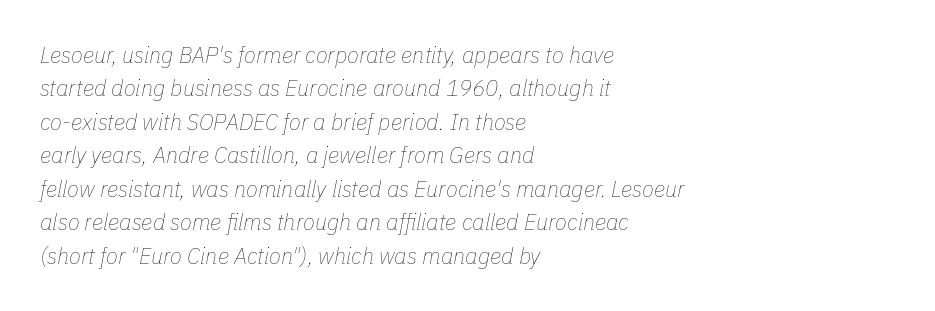
{"italic": "yes", "lean": "right", "slant_degrees": 11, "bold": "no", "underline": "no", "align": "left", "line_spacing": "normal", "line_spacing_ratio": 1.52, "letter_spacing": "normal", "letter_spacing_em": 0.0, "glyph_px": 22}
